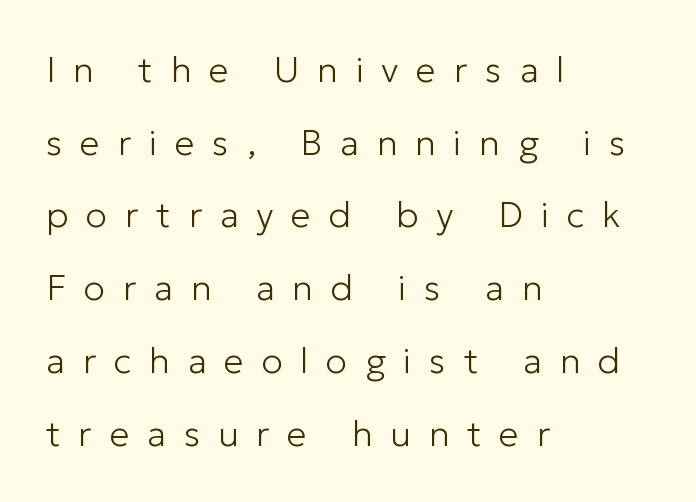
Quick note: not italic, upright. Teacher's note: observe the even left margin — that is flush-left alignment. Honestly, the letter spacing is so wide it's the main thing you notice. Glance below the letters and you will spot only blank space. The rendering uses a large line-height, opening up the rows. Weight class: somewhere from thin through regular.
